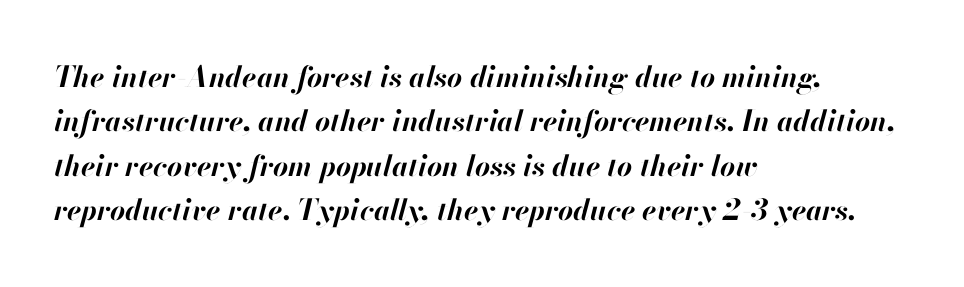
The passage shown leans; its letterforms are oblique. Weight check: bold — yes, fully. Descender tails drop into unmarked territory. Leftover space on each line is placed entirely after the last word.
